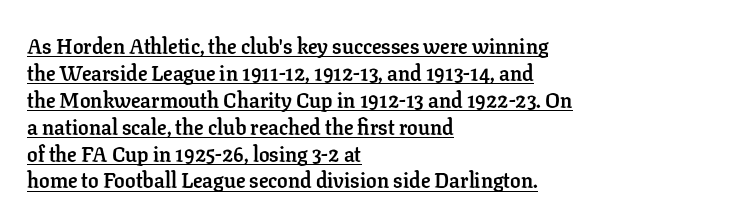
{"italic": "no", "bold": "yes", "underline": "yes", "align": "left", "line_spacing": "normal", "line_spacing_ratio": 1.28, "letter_spacing": "normal", "letter_spacing_em": 0.0, "glyph_px": 21}
